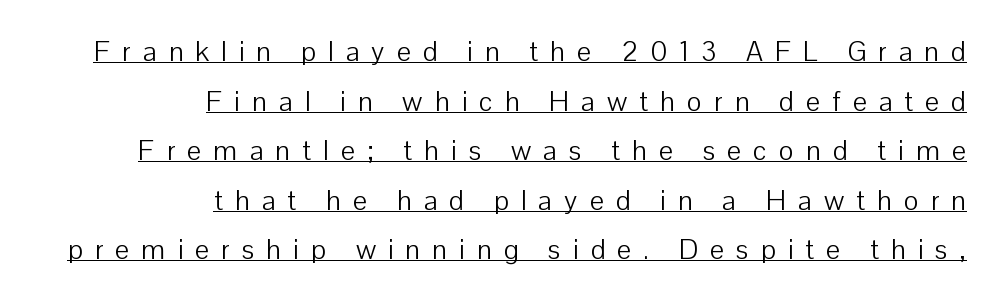
{"serif": "no", "italic": "no", "bold": "no", "weight": "light", "width": "normal", "stroke_contrast": "low", "x_height": "medium", "monospaced": "no", "underline": "yes", "align": "right", "line_spacing_ratio": 1.77, "letter_spacing": "wide", "letter_spacing_em": 0.43, "glyph_px": 28}
